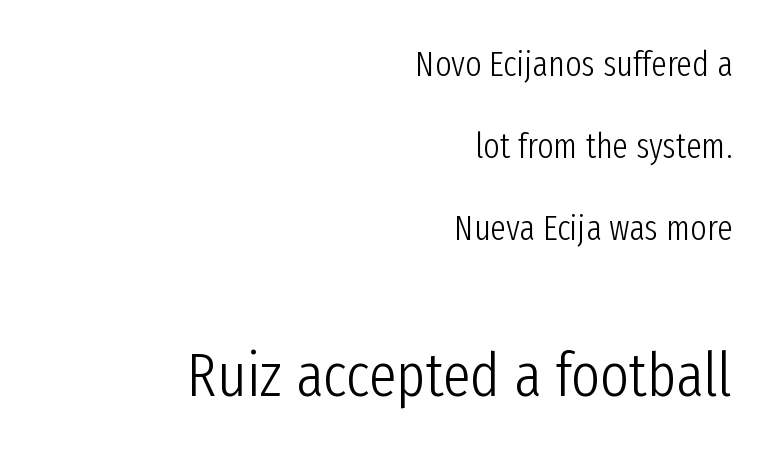
{"serif": "no", "italic": "no", "bold": "no", "weight": "light", "width": "condensed", "stroke_contrast": "low", "x_height": "medium", "monospaced": "no", "underline": "no", "align": "right", "line_spacing": "loose", "line_spacing_ratio": 2.34, "letter_spacing": "normal", "letter_spacing_em": 0.0, "larger_block": "second", "size_ratio": 1.77, "glyph_px": 62}
